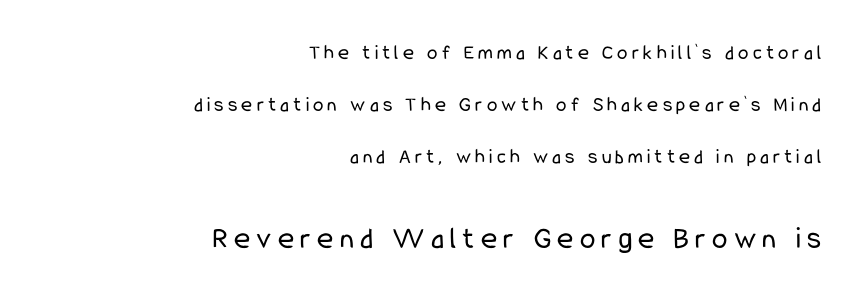
{"serif": "no", "italic": "no", "bold": "no", "weight": "regular", "width": "condensed", "stroke_contrast": "low", "x_height": "medium", "monospaced": "no", "underline": "no", "align": "right", "line_spacing": "loose", "line_spacing_ratio": 2.48, "letter_spacing": "wide", "letter_spacing_em": 0.2, "larger_block": "second", "size_ratio": 1.48, "glyph_px": 31}
